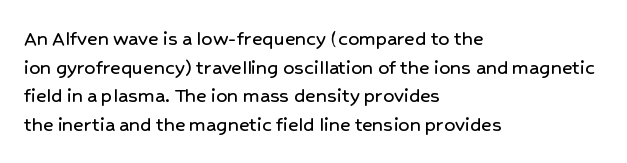
The image shows 22 px text type, upright; set left-aligned, normal line spacing (1.3x), normal letter spacing, not underlined.
